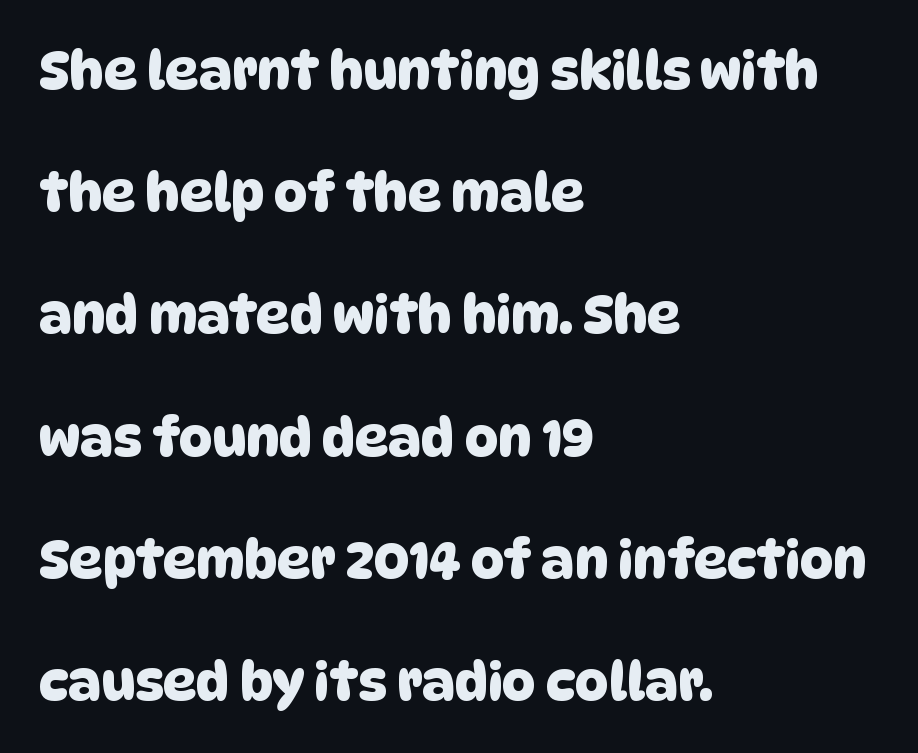
{"serif": "no", "width": "normal", "stroke_contrast": "low", "x_height": "large", "monospaced": "no", "underline": "no", "align": "left", "line_spacing": "loose", "line_spacing_ratio": 2.35, "letter_spacing": "normal", "letter_spacing_em": 0.0, "glyph_px": 52}
